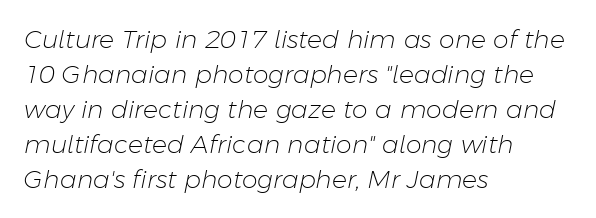
{"italic": "yes", "lean": "right", "slant_degrees": 11, "bold": "no", "underline": "no", "align": "left", "line_spacing": "normal", "line_spacing_ratio": 1.4, "letter_spacing": "normal", "letter_spacing_em": 0.0, "glyph_px": 25}
